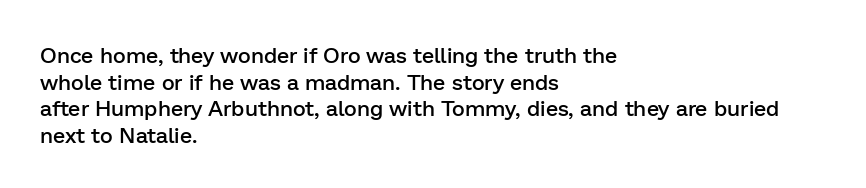
The image shows 22 px text type, upright; set left-aligned, line spacing 1.21x, normal letter spacing, not underlined.
